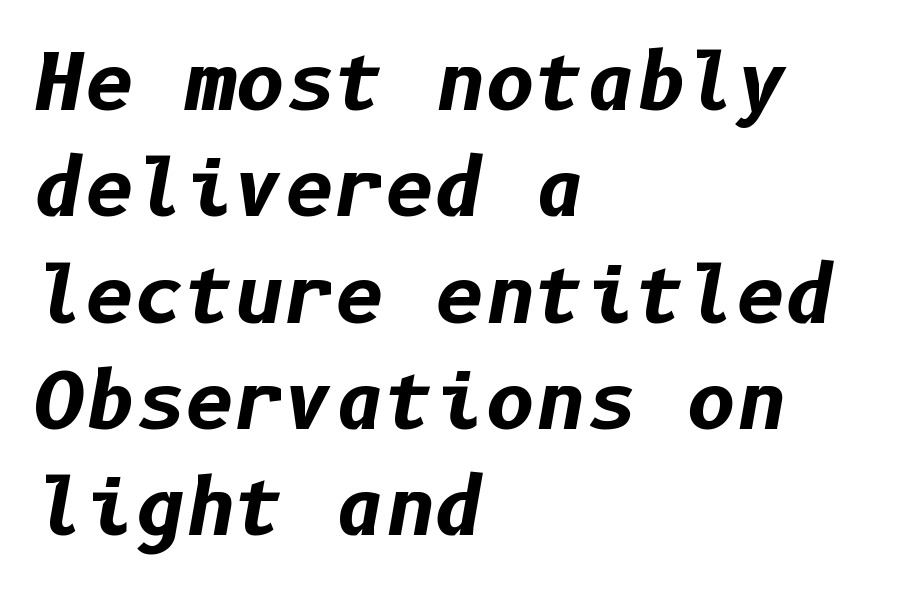
{"italic": "yes", "lean": "right", "slant_degrees": 10, "bold": "yes", "weight": "bold", "width": "normal", "stroke_contrast": "low", "x_height": "medium", "underline": "no", "align": "left", "line_spacing": "normal", "line_spacing_ratio": 1.38, "letter_spacing": "normal", "letter_spacing_em": 0.0, "glyph_px": 77}
